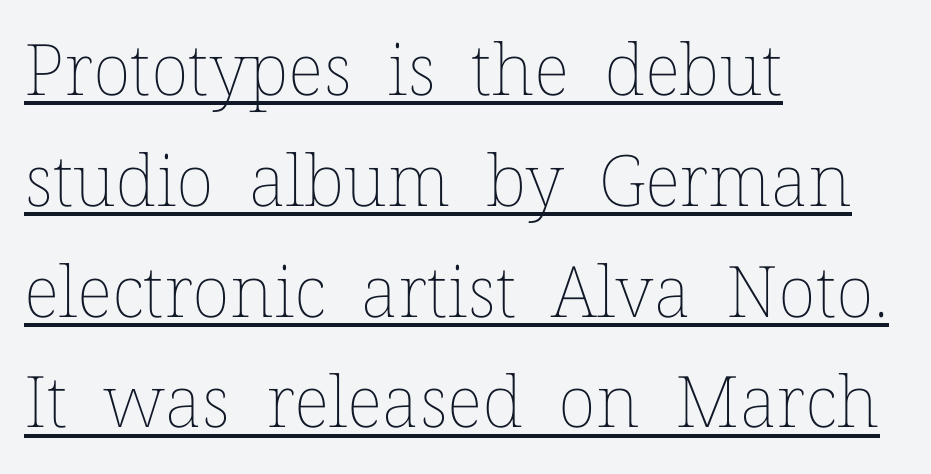
Q: Is the text bold? A: No.
Q: Is the text italic (slanted)? A: No, it is upright.
Q: Is the text underlined? A: Yes.
Q: How is the paragraph aligned? A: Left-aligned.
Q: Is the spacing between letters normal or unusually wide? A: Normal.
Q: Is the spacing between lines tight, normal or loose? A: Normal.
Q: Width (condensed, normal, or wide)? A: Normal.
Q: Stroke contrast? A: Low.
Q: x-height? A: Medium.
Q: Monospaced? A: No.
